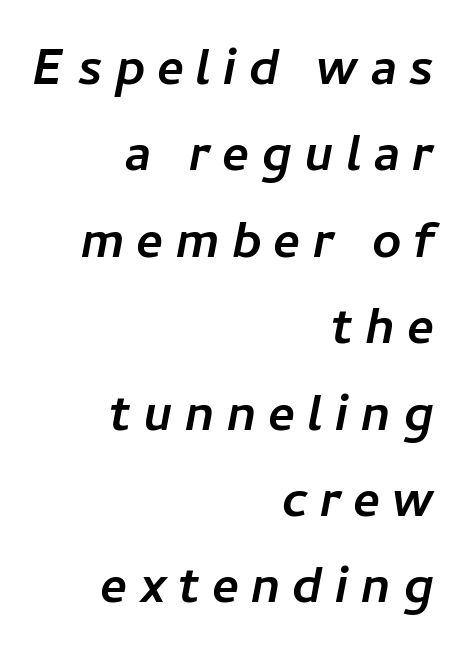
The rendering anchors every line to the right-hand side. A bare baseline throughout the passage. Each new line begins a customary step beneath the previous one. Look at the bottom of the vertical strokes: they stop flat, with no serifs. Here the designer chose a conventional face with non-uniform glyph widths.
